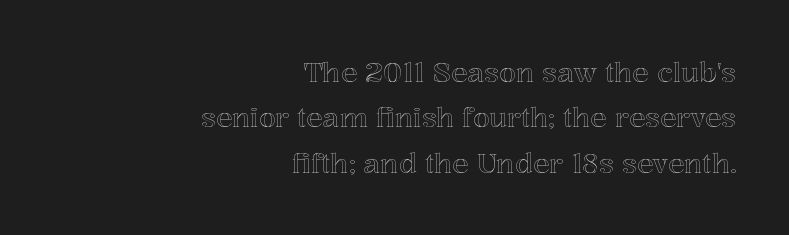
Letter spacing: default. Notice how the passage keeps a crisp vertical edge on the right only. Students, observe: this is what conventionally led text looks like. The words here are not underlined. Notice how the stems are strictly vertical — no italics here.
